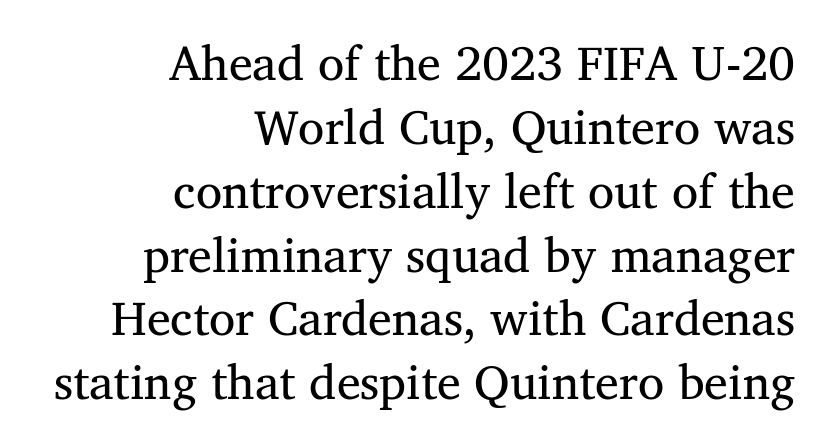
The rag falls on the left side of this text block. A quiet, ordinary-to-light weight characterises the typeface. A typesetter would call this zero additional tracking. This sample has the flowing, uneven cadence of proportional lettering. Underline: absent. In terms of letterform style, serifs are clearly present.
